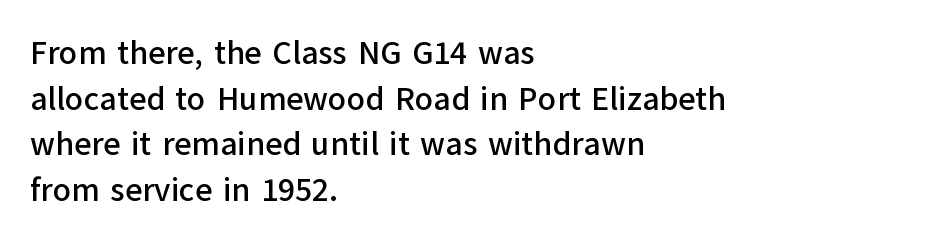
{"serif": "no", "italic": "no", "width": "normal", "stroke_contrast": "low", "x_height": "medium", "monospaced": "no", "underline": "no", "align": "left", "line_spacing": "normal", "line_spacing_ratio": 1.38, "letter_spacing": "normal", "letter_spacing_em": 0.0, "glyph_px": 33}
